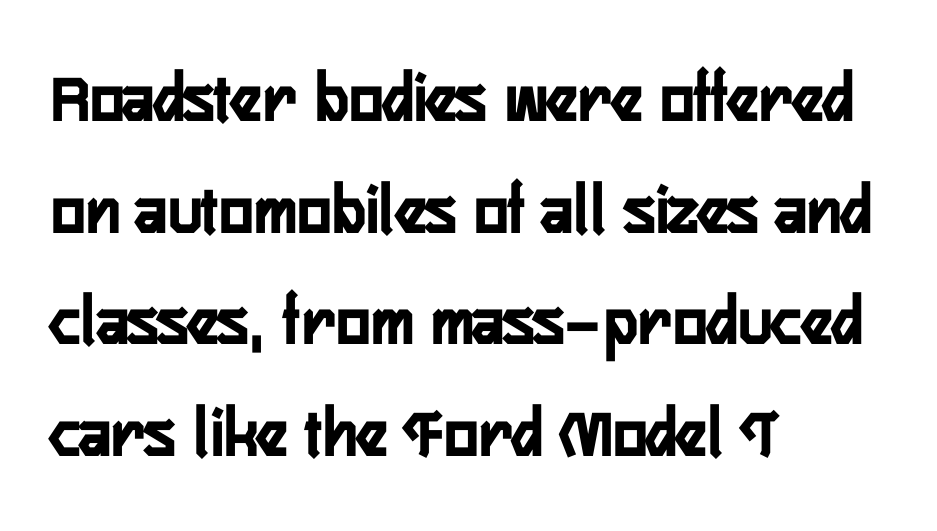
Q: Is the text bold? A: Yes.
Q: Is the text italic (slanted)? A: No, it is upright.
Q: Is the typeface a serif or a sans-serif typeface? A: Sans-serif.
Q: Is the text underlined? A: No.
Q: How is the paragraph aligned? A: Left-aligned.
Q: Is the spacing between letters normal or unusually wide? A: Normal.
Q: Is the spacing between lines tight, normal or loose? A: Normal.
Q: Width (condensed, normal, or wide)? A: Condensed.
Q: Stroke contrast? A: Low.
Q: x-height? A: Medium.
Q: Monospaced? A: No.
